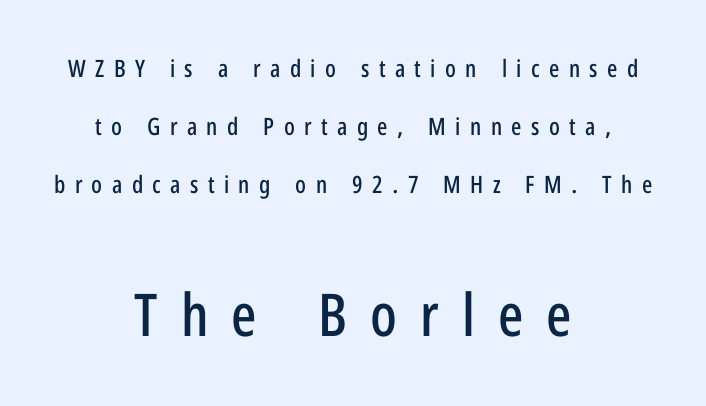
{"serif": "no", "italic": "no", "width": "condensed", "stroke_contrast": "low", "x_height": "medium", "monospaced": "no", "underline": "no", "align": "center", "line_spacing": "loose", "line_spacing_ratio": 2.42, "letter_spacing": "wide", "letter_spacing_em": 0.39, "larger_block": "second", "size_ratio": 2.46, "glyph_px": 59}
